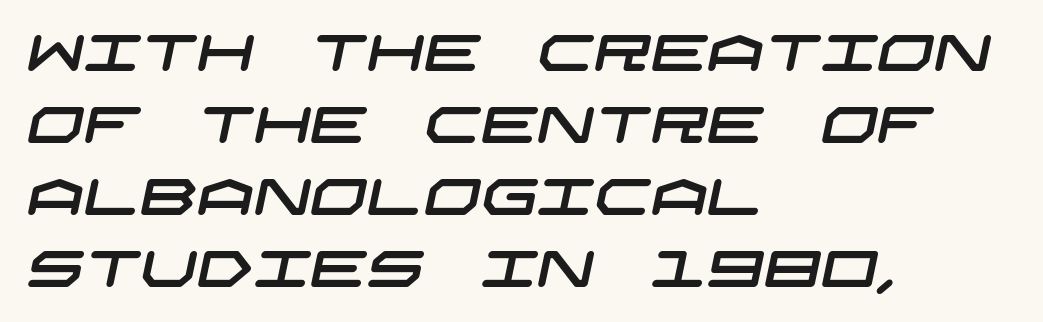
Q: Is the typeface a serif or a sans-serif typeface? A: Sans-serif.
Q: Is the text underlined? A: No.
Q: How is the paragraph aligned? A: Left-aligned.
Q: Is the spacing between letters normal or unusually wide? A: Normal.
Q: Is the spacing between lines tight, normal or loose? A: Normal.
Q: Width (condensed, normal, or wide)? A: Wide.
Q: Stroke contrast? A: Low.
Q: x-height? A: Large.
